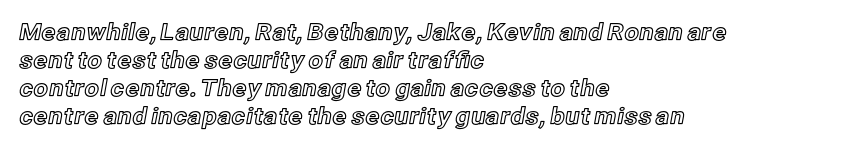
Q: Is the text italic (slanted)? A: Yes.
Q: Is the text underlined? A: No.
Q: How is the paragraph aligned? A: Left-aligned.
Q: Is the spacing between letters normal or unusually wide? A: Normal.
